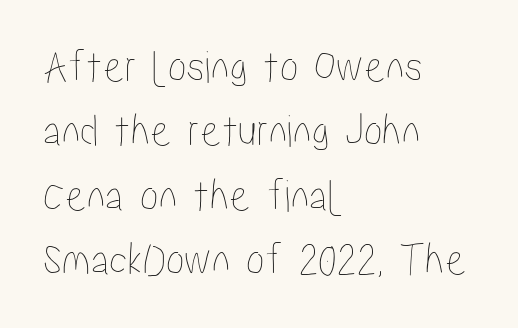
The image shows 47 px condensed type, upright; set left-aligned, normal line spacing (1.37x), normal letter spacing, not underlined; low stroke contrast and a medium x-height.
